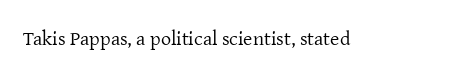
{"italic": "no", "bold": "no", "underline": "no", "letter_spacing": "normal", "letter_spacing_em": 0.0, "glyph_px": 20}
